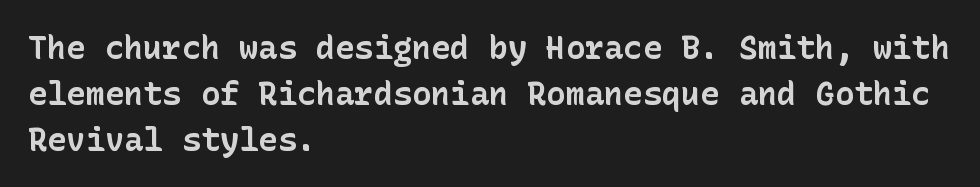
Q: Is the text bold? A: Yes.
Q: Is the text italic (slanted)? A: No, it is upright.
Q: Is the typeface a serif or a sans-serif typeface? A: Sans-serif.
Q: Is the text underlined? A: No.
Q: How is the paragraph aligned? A: Left-aligned.
Q: Is the spacing between letters normal or unusually wide? A: Normal.
Q: Is the spacing between lines tight, normal or loose? A: Normal.
Q: Width (condensed, normal, or wide)? A: Normal.
Q: Stroke contrast? A: Low.
Q: x-height? A: Medium.
